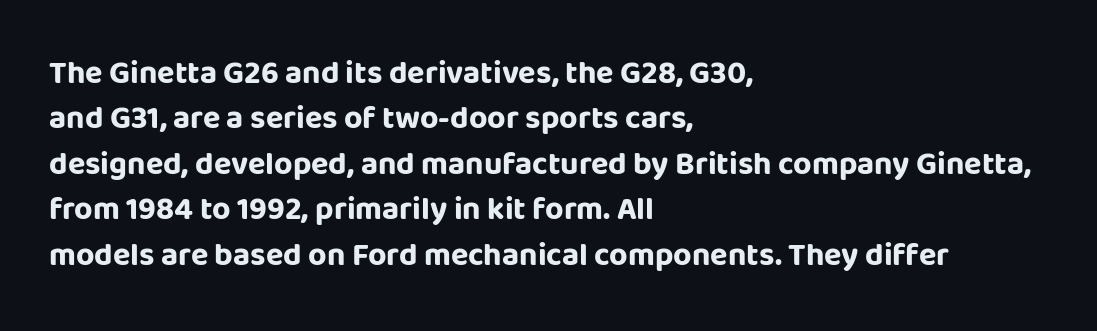
Descenders are the only things crossing below the line. Is there much room between lines? A standard amount, neither cramped nor airy. A typesetter would mark this as roman, not italic. Line starts are locked; line ends wander. Think of a printed novel: that variable character pitch is what you see here. Serifs: no, the terminals of the letterforms are clean.
